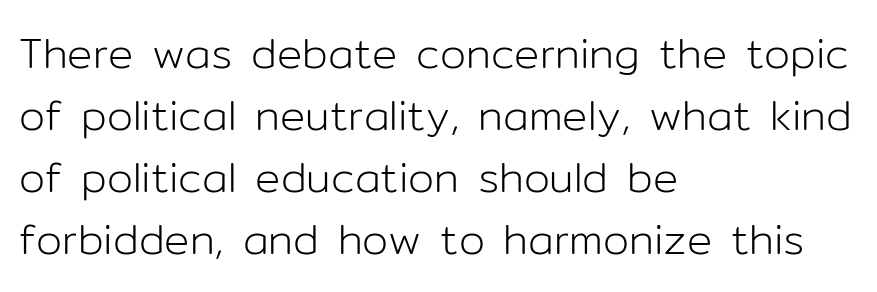
Q: Is the text bold? A: No.
Q: Is the text italic (slanted)? A: No, it is upright.
Q: Is the typeface a serif or a sans-serif typeface? A: Sans-serif.
Q: Is the text underlined? A: No.
Q: How is the paragraph aligned? A: Left-aligned.
Q: Is the spacing between letters normal or unusually wide? A: Normal.
Q: Is the spacing between lines tight, normal or loose? A: Normal.
Q: Width (condensed, normal, or wide)? A: Normal.
Q: Stroke contrast? A: Low.
Q: x-height? A: Medium.
Q: Monospaced? A: No.
